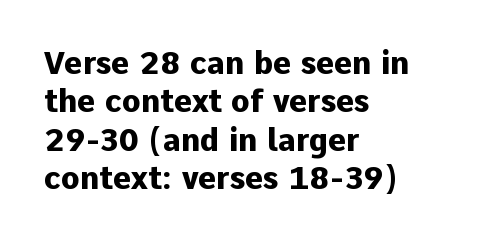
Q: Is the text bold? A: Yes.
Q: Is the text italic (slanted)? A: No, it is upright.
Q: Is the typeface a serif or a sans-serif typeface? A: Sans-serif.
Q: Is the text underlined? A: No.
Q: How is the paragraph aligned? A: Left-aligned.
Q: Is the spacing between letters normal or unusually wide? A: Normal.
Q: Width (condensed, normal, or wide)? A: Normal.
Q: Stroke contrast? A: Low.
Q: x-height? A: Medium.
Q: Monospaced? A: No.
